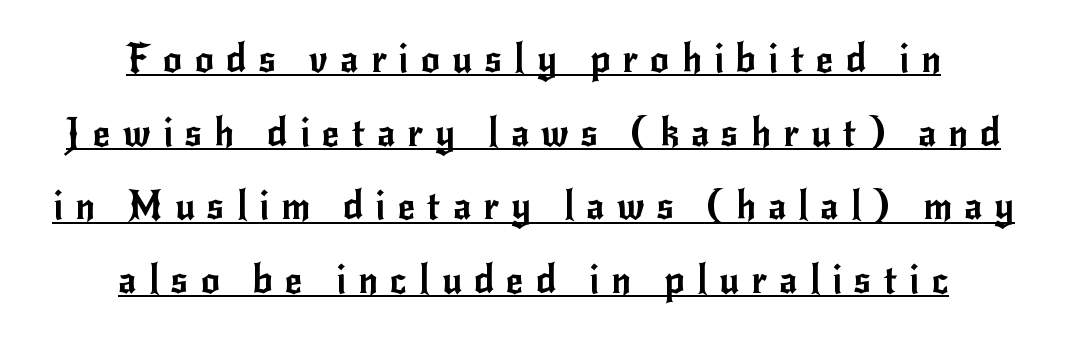
The image shows 38 px sans-serif type, upright; set centered, loose line spacing (1.94x), unusually wide letter spacing (+0.32 em), underlined; low stroke contrast and a small x-height.
